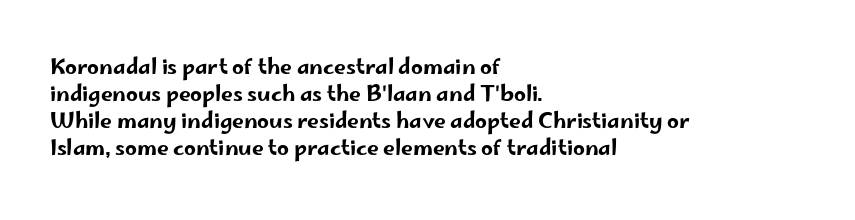
{"italic": "no", "underline": "no", "align": "left", "line_spacing": "normal", "line_spacing_ratio": 1.29, "letter_spacing": "normal", "letter_spacing_em": 0.0, "glyph_px": 21}
